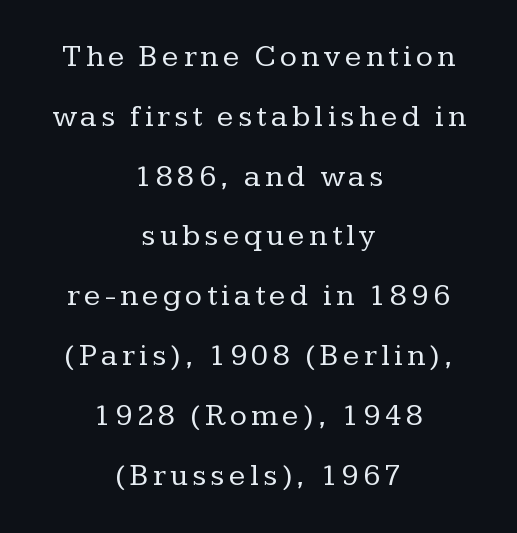
{"serif": "yes", "italic": "no", "bold": "no", "weight": "regular", "width": "normal", "stroke_contrast": "low", "x_height": "medium", "monospaced": "no", "underline": "no", "align": "center", "line_spacing": "loose", "line_spacing_ratio": 1.93, "glyph_px": 31}
